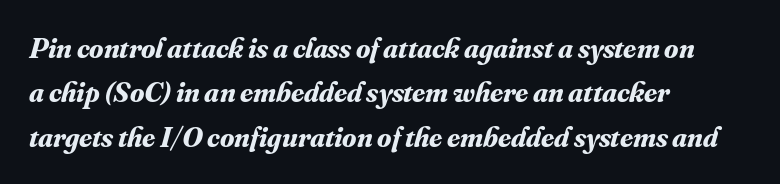
When letters slant like this, we call the style italic. One-word summary of the alignment: left. This is serif lettering, the kind often seen in printed books. The font is running at its bold setting. What's the leading like? Ordinary, nothing unusual.
